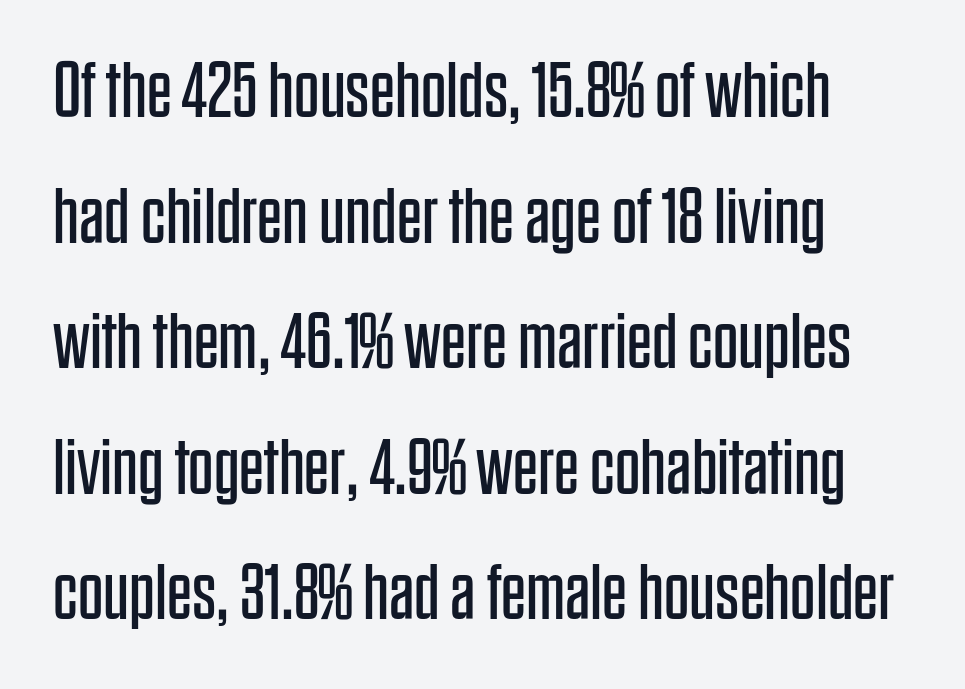
The image shows 79 px regular-weight, condensed sans-serif type, upright; set left-aligned, normal line spacing (1.59x), normal letter spacing, not underlined; low stroke contrast and a large x-height.
